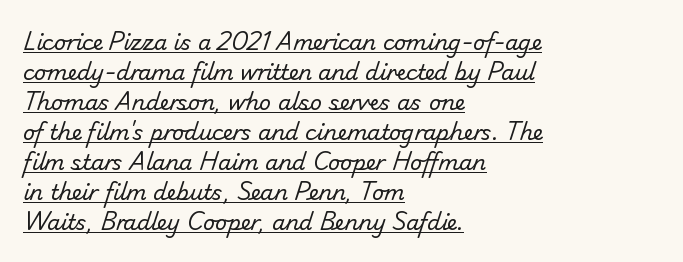
{"bold": "no", "underline": "yes", "align": "left", "line_spacing": "normal", "line_spacing_ratio": 1.43, "letter_spacing": "normal", "letter_spacing_em": 0.0, "glyph_px": 21}
